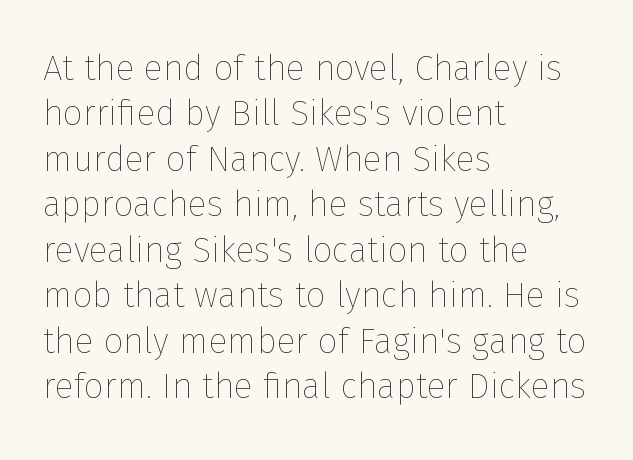
Q: Is the text bold? A: No.
Q: Is the text italic (slanted)? A: No, it is upright.
Q: Is the text underlined? A: No.
Q: How is the paragraph aligned? A: Left-aligned.
Q: Is the spacing between letters normal or unusually wide? A: Normal.
Q: Is the spacing between lines tight, normal or loose? A: Normal.
Q: Width (condensed, normal, or wide)? A: Normal.
Q: Stroke contrast? A: Low.
Q: x-height? A: Medium.
Q: Monospaced? A: No.
